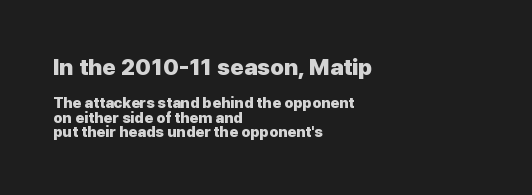
Q: Is the text bold? A: Yes.
Q: Is the text italic (slanted)? A: No, it is upright.
Q: Is the text underlined? A: No.
Q: How is the paragraph aligned? A: Left-aligned.
Q: Is the spacing between letters normal or unusually wide? A: Normal.
Q: Is the spacing between lines tight, normal or loose? A: Tight.
Q: Which block of text is set in a larger size, the first (top) or the second (bottom)? A: The first (top) one.
